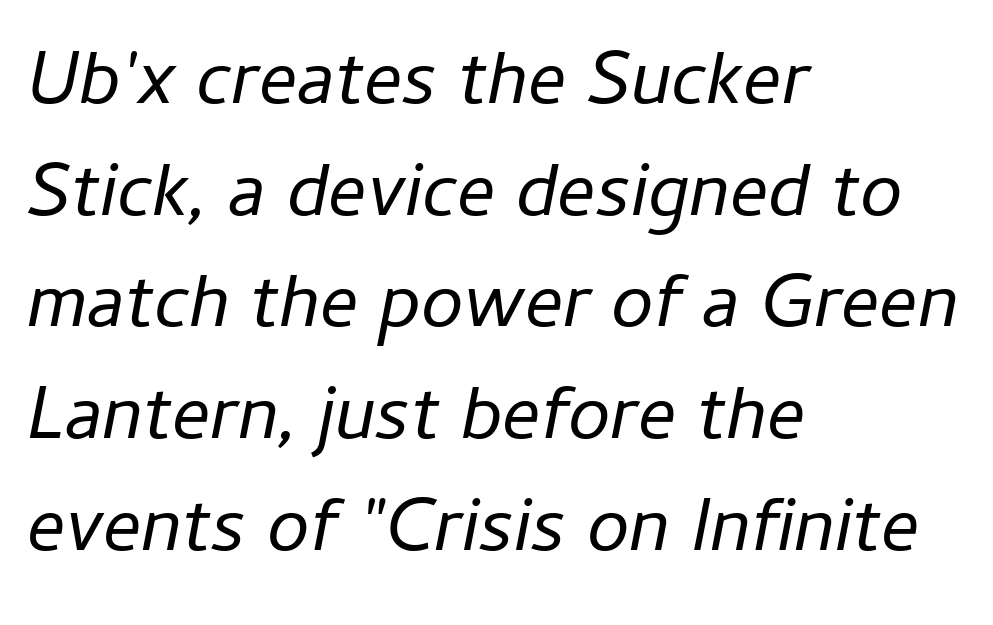
The face used here is proportionally spaced, like ordinary book or web type. What's the leading like? Ordinary, nothing unusual. Weight: in the light-to-regular range. Slanted lettering throughout. Any mark beneath the type? The region is blank. Nobody touched the tracking dial on this one.
